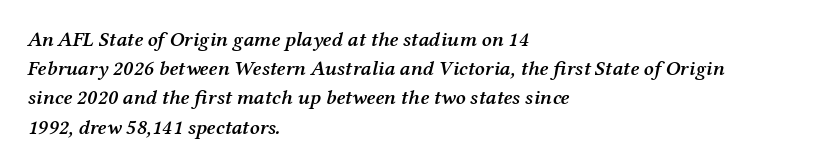
The image shows 21 px text type, italic (leaning right); set left-aligned, normal line spacing (1.39x), normal letter spacing, not underlined.
